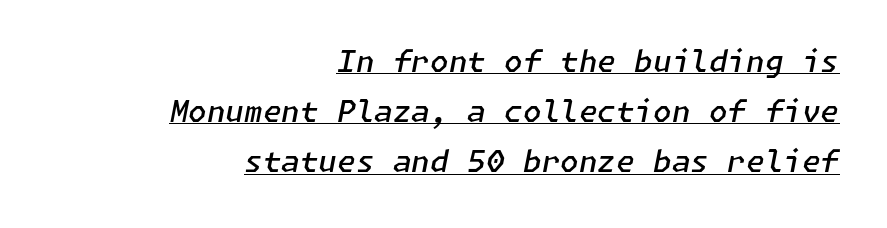
{"italic": "yes", "lean": "right", "slant_degrees": 11, "bold": "semi", "weight": "semibold", "width": "normal", "stroke_contrast": "low", "x_height": "medium", "underline": "yes", "align": "right", "line_spacing": "normal", "line_spacing_ratio": 1.67, "letter_spacing": "normal", "letter_spacing_em": 0.0, "glyph_px": 30}
